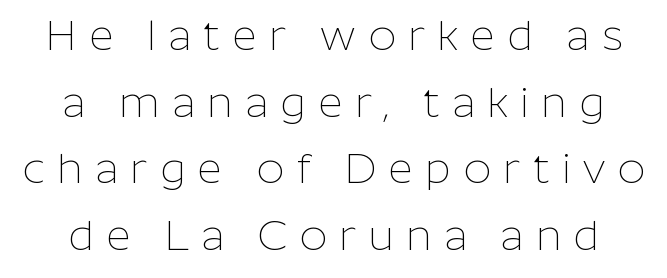
{"serif": "no", "italic": "no", "bold": "no", "weight": "thin", "width": "normal", "stroke_contrast": "low", "x_height": "medium", "monospaced": "no", "underline": "no", "line_spacing": "normal", "line_spacing_ratio": 1.55, "letter_spacing": "wide", "letter_spacing_em": 0.28, "glyph_px": 43}
